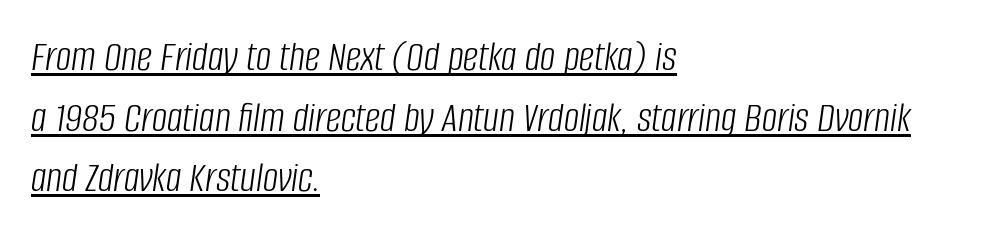
The image shows 43 px light, condensed type, italic (leaning right); set left-aligned, normal line spacing (1.41x), normal letter spacing, underlined; low stroke contrast and a large x-height.
